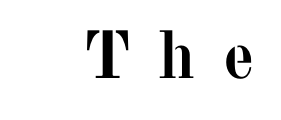
{"serif": "yes", "italic": "no", "bold": "yes", "weight": "semibold", "width": "normal", "stroke_contrast": "medium", "x_height": "medium", "monospaced": "no", "underline": "no", "letter_spacing": "wide", "letter_spacing_em": 0.41, "glyph_px": 67}
